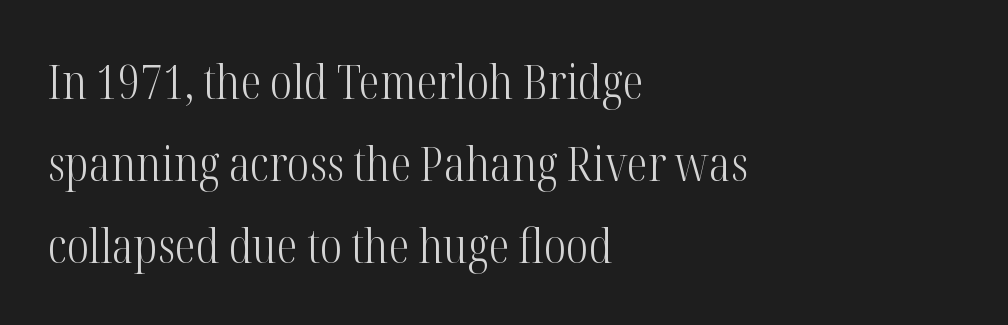
The horizontal fit of the characters is conventional and even. A clean baseline with only descenders dipping below it. The typesetting does not lean heavy: it is not bold. All the whitespace from short lines collects on the right. You can tell it's not italic because the verticals are truly vertical. Character widths vary here, with narrow letters taking less room than wide ones.
